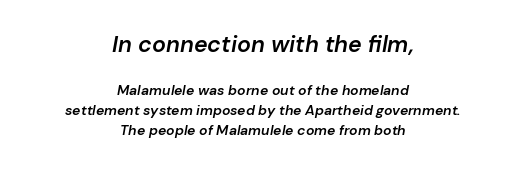
Alignment: centered. This sample keeps an unexceptional amount of space between lines. The zone under the glyphs is completely vacant. Nothing unusual about the tracking: characters are spaced as the font intends.
